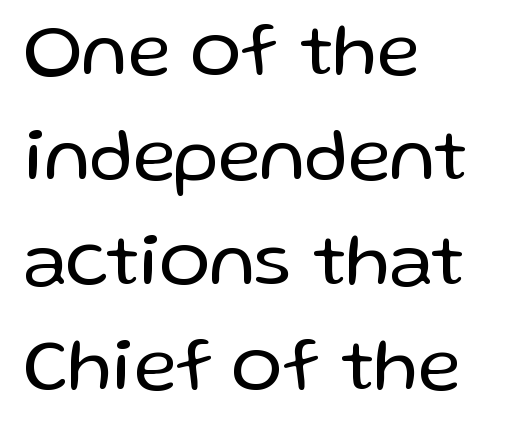
The image shows 75 px regular-weight sans-serif type, upright; set left-aligned, normal line spacing (1.4x), normal letter spacing, not underlined; low stroke contrast and a medium x-height.
